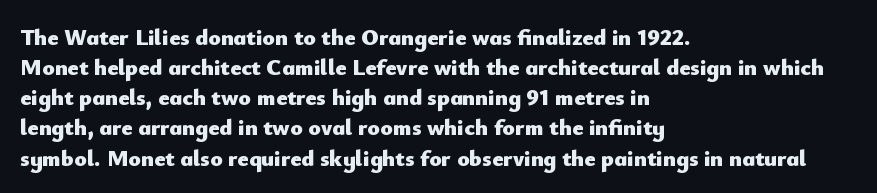
Does extra space separate the letters? No, they use regular spacing. The passage is arranged the way most books set body copy — flush left. Successive baselines arrive at the customary interval. Posture: upright roman. Is the type bold? Yes — the strokes are clearly thick and heavy.
